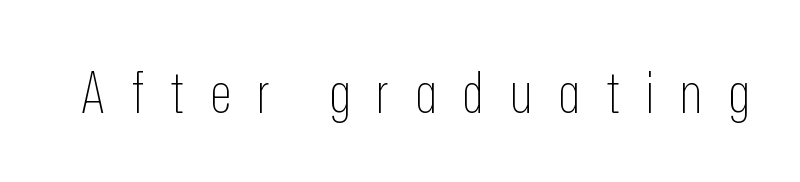
The image shows 57 px thin, condensed sans-serif type, upright; set unusually wide letter spacing (+0.45 em), not underlined; low stroke contrast and a medium x-height.
